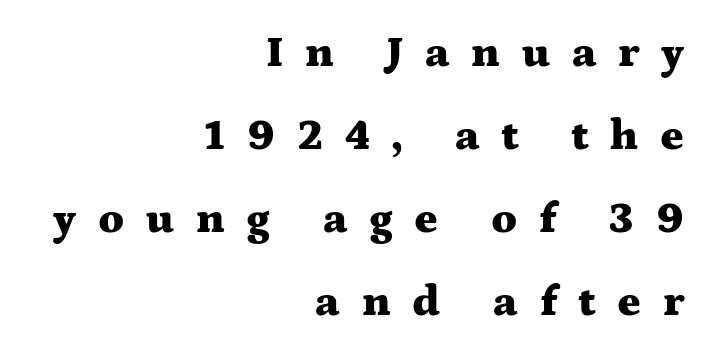
Unmarked baselines from the first word to the last. The glyphs have the mass of a bold cut. The tracking reads as deliberately expanded to a designer's eye. Looks like regular typesetting: each glyph gets only the width it needs. This sample uses a serif face. All the whitespace from short lines collects on the left.
